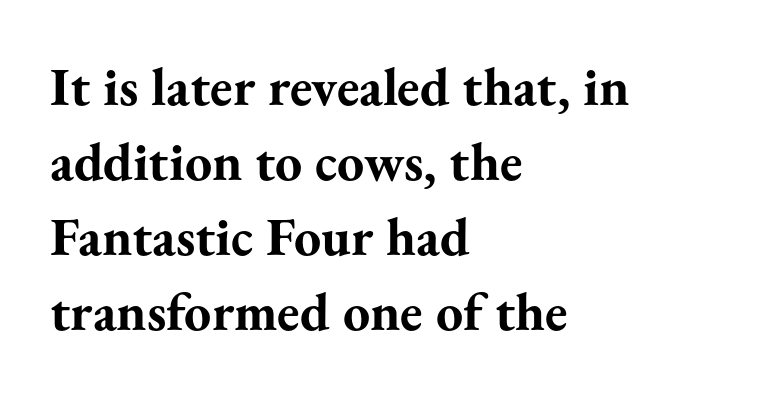
{"serif": "yes", "italic": "no", "bold": "yes", "weight": "bold", "width": "normal", "stroke_contrast": "medium", "x_height": "small", "monospaced": "no", "underline": "no", "align": "left", "line_spacing": "normal", "line_spacing_ratio": 1.39, "letter_spacing": "normal", "letter_spacing_em": 0.0, "glyph_px": 54}
